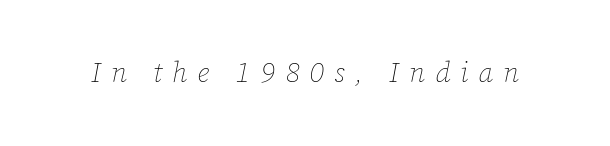
Students, note that the glyphs here are deliberately spaced far apart. Spacing verdict: proportional, widths tailored to each character. Each stroke keeps to a modest, everyday thickness or less. Check under the words: just untouched page.
